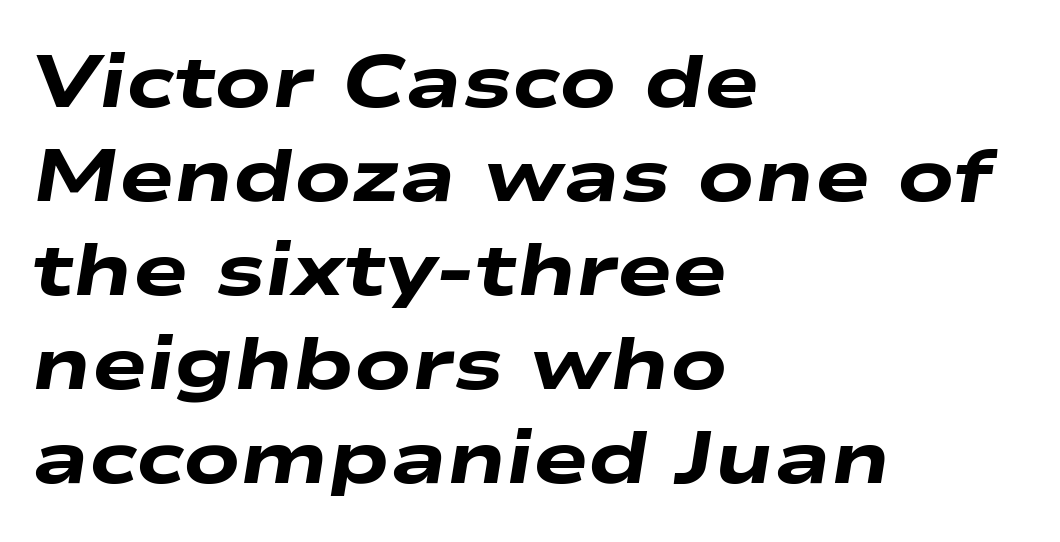
Q: Is the text bold? A: Yes.
Q: Is the text italic (slanted)? A: Yes, it leans right by about 9 degrees.
Q: Is the text underlined? A: No.
Q: How is the paragraph aligned? A: Left-aligned.
Q: Is the spacing between letters normal or unusually wide? A: Normal.
Q: Is the spacing between lines tight, normal or loose? A: Normal.
Q: Width (condensed, normal, or wide)? A: Wide.
Q: Stroke contrast? A: Low.
Q: x-height? A: Medium.
Q: Monospaced? A: No.
